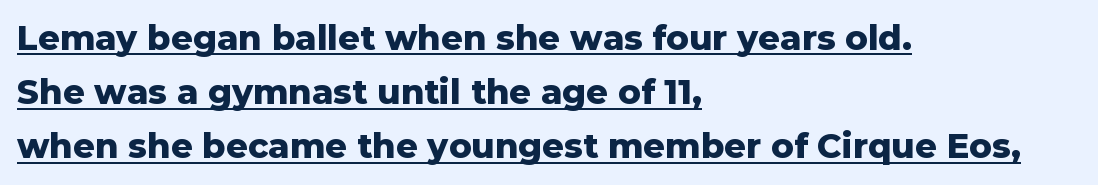
The rendering shows plain stroke endings on the letterforms — a sans-serif design. The font is running at its bold setting. In terms of leading, this rendering sits right in the middle. The type is set solid horizontally, with unmodified tracking.
